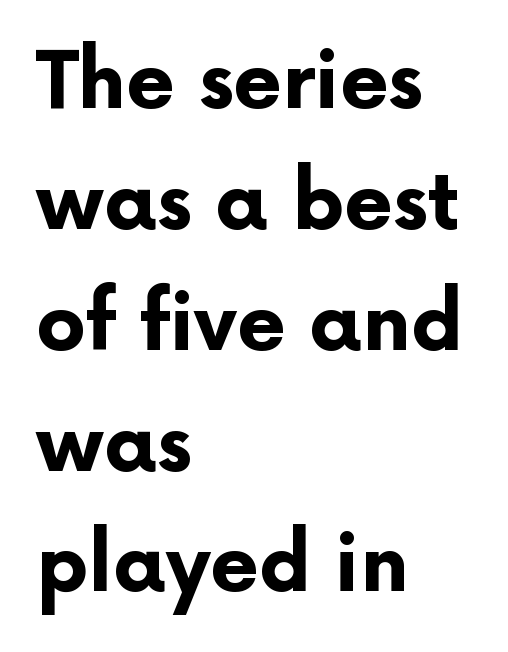
{"serif": "no", "italic": "no", "bold": "yes", "weight": "bold", "width": "normal", "stroke_contrast": "low", "x_height": "medium", "monospaced": "no", "underline": "no", "align": "left", "line_spacing": "normal", "line_spacing_ratio": 1.53, "letter_spacing": "normal", "letter_spacing_em": 0.0, "glyph_px": 79}
